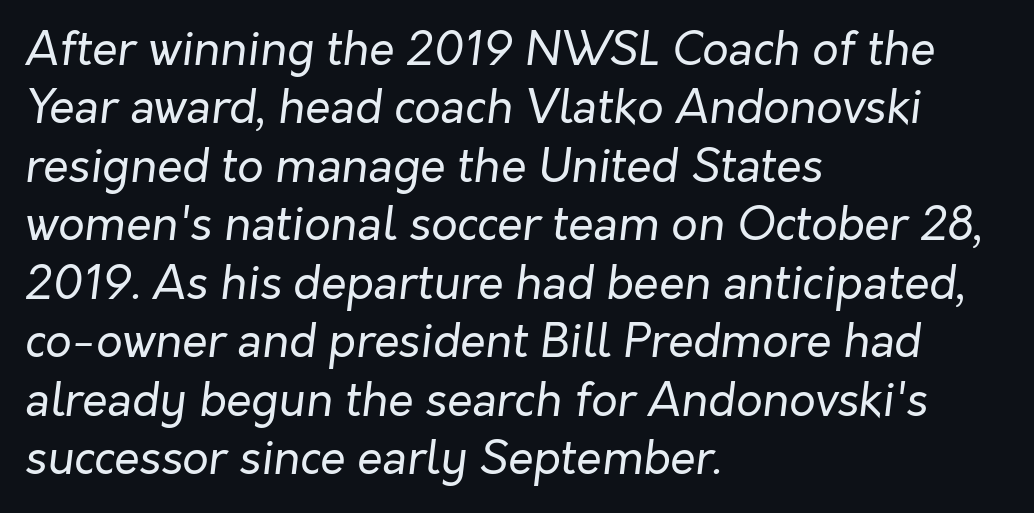
The image shows 46 px regular-weight type, italic (leaning right); set left-aligned, normal line spacing (1.27x), normal letter spacing, not underlined; low stroke contrast and a medium x-height.
